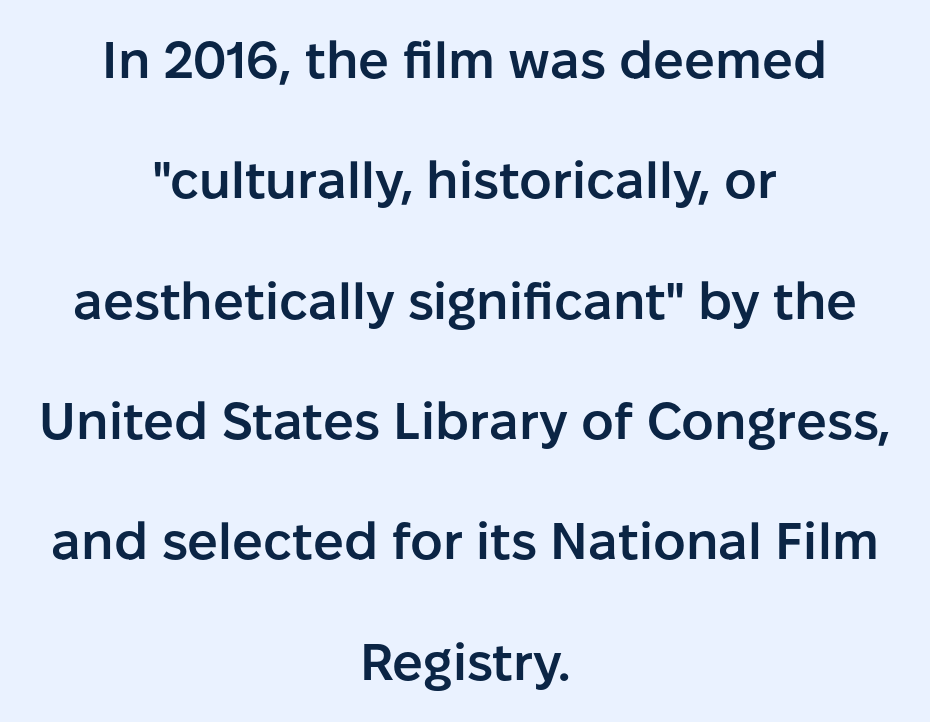
{"serif": "no", "italic": "no", "bold": "semi", "weight": "semibold", "width": "normal", "stroke_contrast": "low", "x_height": "medium", "monospaced": "no", "underline": "no", "align": "center", "line_spacing": "loose", "line_spacing_ratio": 2.36, "letter_spacing": "normal", "letter_spacing_em": 0.0, "glyph_px": 51}
